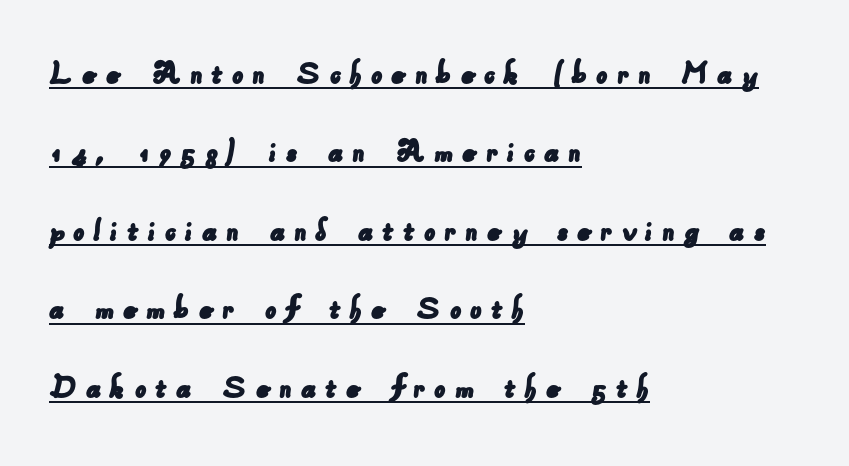
Q: Is the typeface a serif or a sans-serif typeface? A: Sans-serif.
Q: Is the text underlined? A: Yes.
Q: How is the paragraph aligned? A: Left-aligned.
Q: Is the spacing between letters normal or unusually wide? A: Unusually wide.
Q: Is the spacing between lines tight, normal or loose? A: Loose.
Q: Width (condensed, normal, or wide)? A: Normal.
Q: Stroke contrast? A: Low.
Q: x-height? A: Small.
Q: Monospaced? A: No.
